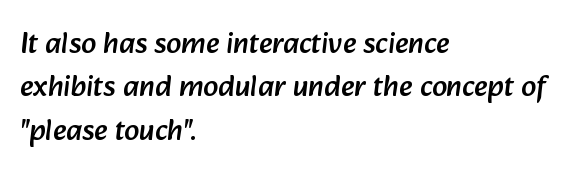
The image shows 30 px sans-serif type; set left-aligned, normal line spacing (1.45x), normal letter spacing, not underlined; low stroke contrast and a medium x-height.
